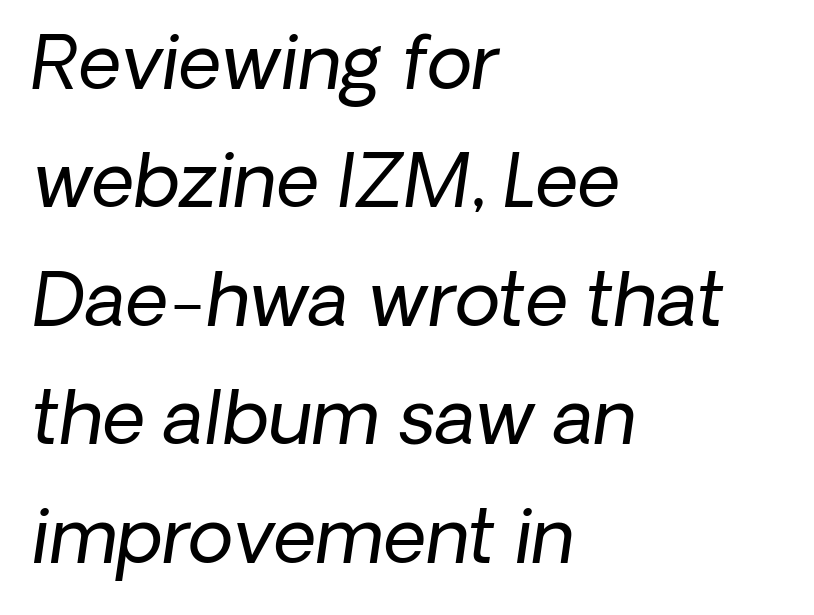
The image shows 74 px regular-weight type, italic (leaning right); set left-aligned, normal line spacing (1.6x), normal letter spacing, not underlined; low stroke contrast and a medium x-height.
